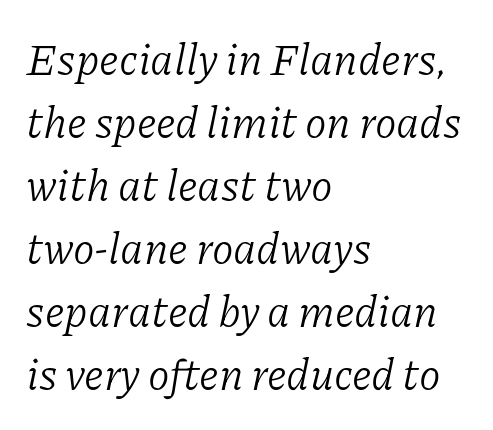
{"serif": "yes", "italic": "yes", "lean": "right", "slant_degrees": 11, "bold": "no", "weight": "light", "width": "normal", "stroke_contrast": "low", "x_height": "medium", "monospaced": "no", "underline": "no", "align": "left", "line_spacing": "normal", "line_spacing_ratio": 1.43, "letter_spacing": "normal", "letter_spacing_em": 0.0, "glyph_px": 44}
